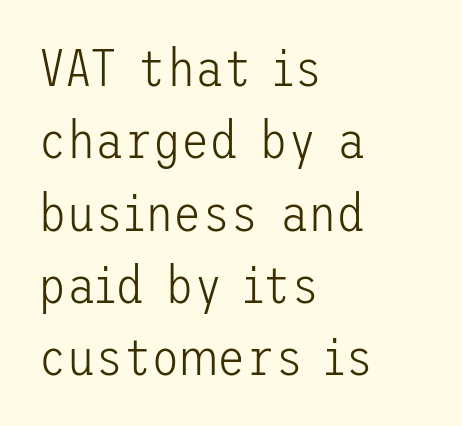
Type without underlining. Grotesque or geometric, the face here clearly has no serifs. A typesetter would call this leading conventional body-copy spacing. Short and long lines alike share a common starting point at left.
